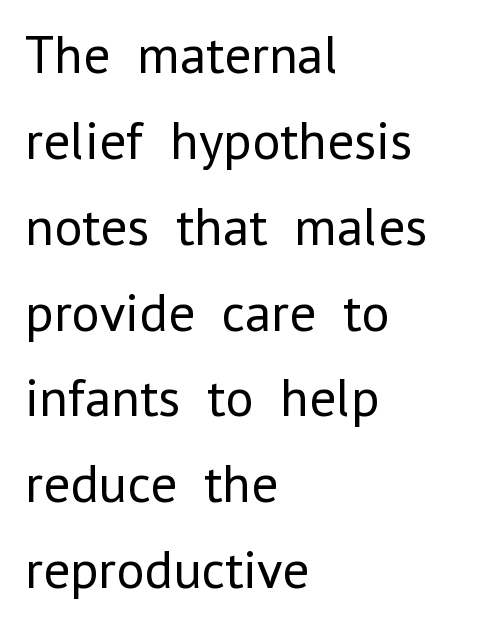
{"serif": "no", "italic": "no", "bold": "no", "weight": "regular", "width": "normal", "stroke_contrast": "low", "x_height": "medium", "monospaced": "no", "underline": "no", "align": "left", "line_spacing": "normal", "line_spacing_ratio": 1.59, "letter_spacing": "normal", "letter_spacing_em": 0.0, "glyph_px": 54}
